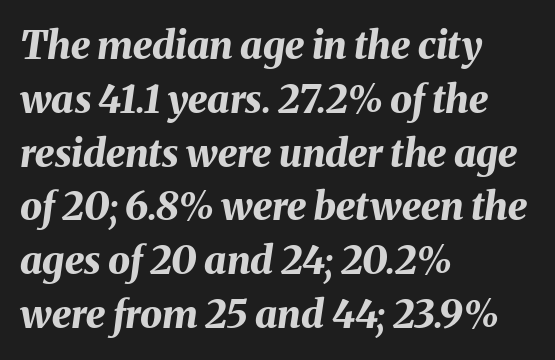
This is heavy type, rendered in bold. Leading: standard. Tall strokes in this sample are angled rather than plumb. The paragraph shown leans on its left margin. You could not count columns in this text — the font is proportionally spaced. No word sits above an underline.
